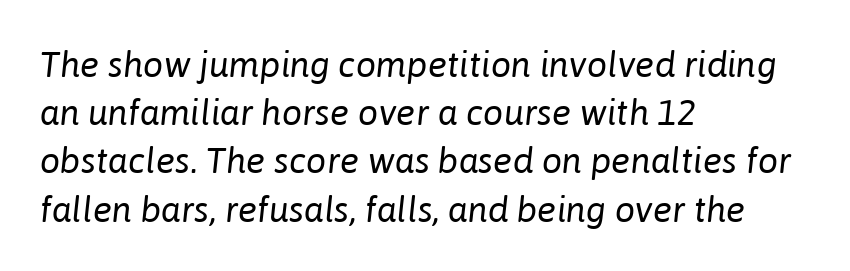
{"italic": "yes", "lean": "right", "slant_degrees": 6, "bold": "no", "weight": "regular", "width": "normal", "stroke_contrast": "low", "x_height": "medium", "monospaced": "no", "underline": "no", "align": "left", "line_spacing": "normal", "line_spacing_ratio": 1.34, "letter_spacing": "normal", "letter_spacing_em": 0.0, "glyph_px": 36}
